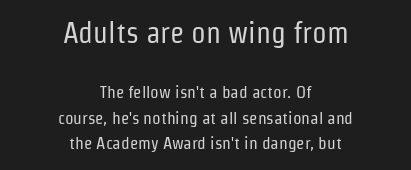
A bare baseline throughout the passage. Caption: face not bold, strokes unweighted. You get the large type first, then a drop to smaller type. Students, note that the glyphs here touch the page at normal intervals. Casual observation: everything's sitting right in the middle. The text was rendered using a sans face with plain stroke endings.
